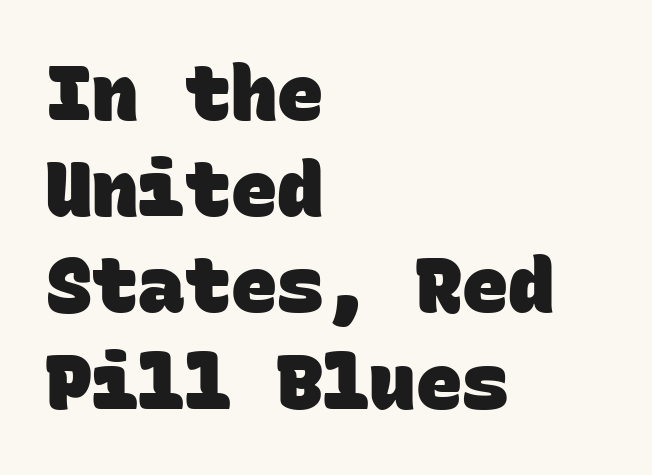
Spacing verdict: monospaced, one width for all characters. Has an underline been added? It has not. The vertical gap from one line to the next is medium. Default kerning and tracking; the words read as compact shapes. These lines stack with their left ends in a neat column. No feet cap the strokes, marking this as sans-serif type.
